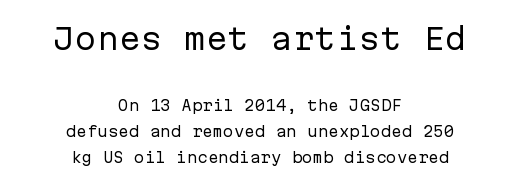
The image shows 29 px regular-weight sans-serif type, upright, monospaced; set centered, line spacing 1.83x, normal letter spacing, not underlined; the first (top) block is 2.07x larger; low stroke contrast and a medium x-height.
